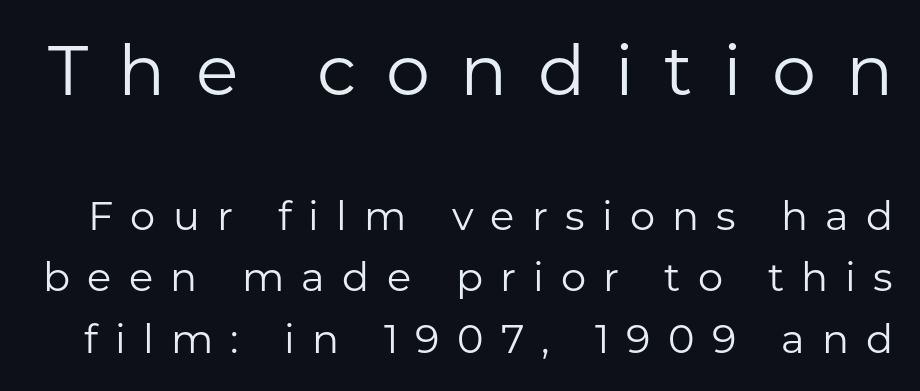
Examine the stroke ends and you'll find no serifs. Heaviness? Minimal to ordinary, like unemphasized prose. These lines sit exactly where default settings would place them. These lines were composed using upright roman letters. You could not count columns in this text — the font is proportionally spaced.
